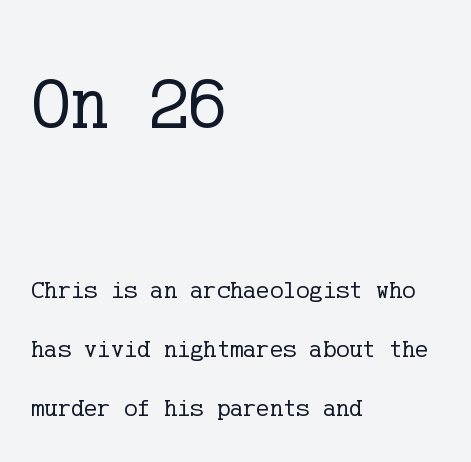
Q: Is the text bold? A: No.
Q: Is the text italic (slanted)? A: No, it is upright.
Q: Is the typeface a serif or a sans-serif typeface? A: Serif.
Q: Is the text underlined? A: No.
Q: How is the paragraph aligned? A: Left-aligned.
Q: Is the spacing between letters normal or unusually wide? A: Normal.
Q: Is the spacing between lines tight, normal or loose? A: Loose.
Q: Which block of text is set in a larger size, the first (top) or the second (bottom)? A: The first (top) one.
Q: Width (condensed, normal, or wide)? A: Normal.
Q: Stroke contrast? A: Low.
Q: x-height? A: Medium.
